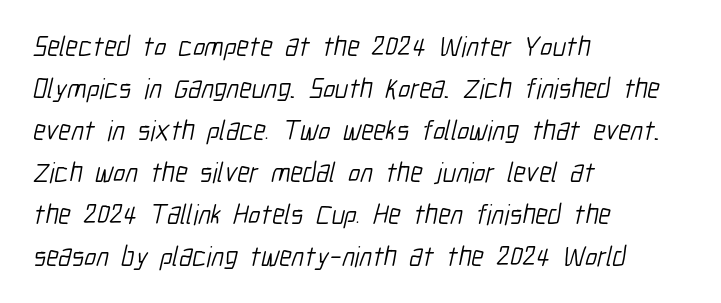
The image shows 28 px light, condensed sans-serif type; set left-aligned, normal line spacing (1.5x), normal letter spacing, not underlined; low stroke contrast and a medium x-height.
